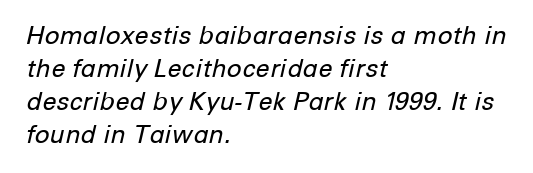
The image shows 25 px text type, italic (leaning right); set left-aligned, normal line spacing (1.32x), normal letter spacing, not underlined.
